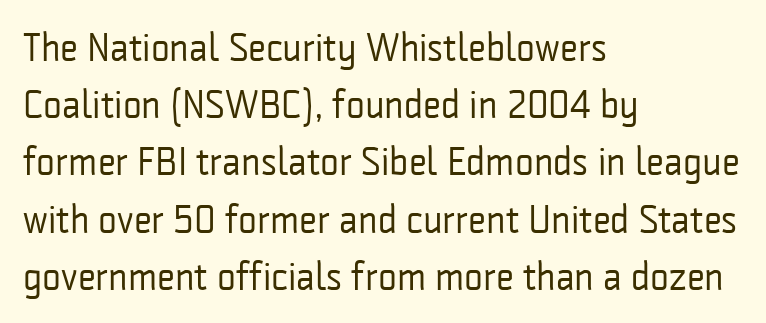
Weight: in the light-to-regular range. Vertically, the passage feels balanced, rows spaced as you'd expect. Character widths vary here, with narrow letters taking less room than wide ones. Unlike a traditional serif, this face leaves its strokes unadorned.
